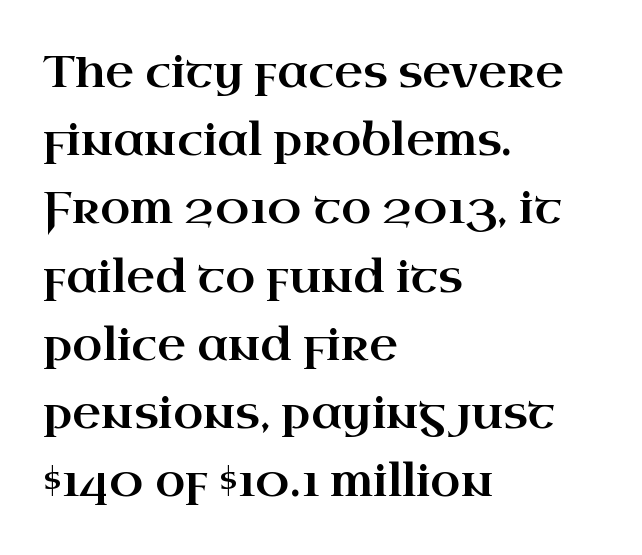
{"serif": "yes", "italic": "no", "width": "wide", "stroke_contrast": "high", "x_height": "small", "monospaced": "no", "underline": "no", "align": "left", "line_spacing": "normal", "line_spacing_ratio": 1.55, "letter_spacing": "normal", "letter_spacing_em": 0.0, "glyph_px": 44}
